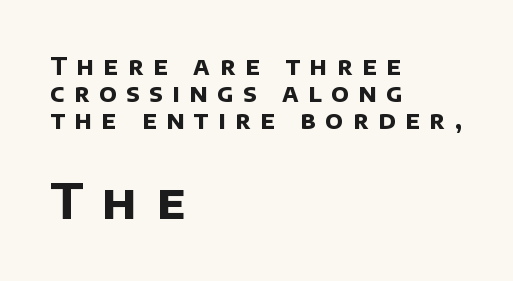
The image shows 48 px bold sans-serif type; set left-aligned, tight line spacing (1.12x), unusually wide letter spacing (+0.4 em), not underlined; the second (bottom) block is 2.0x larger; low stroke contrast and a large x-height.
